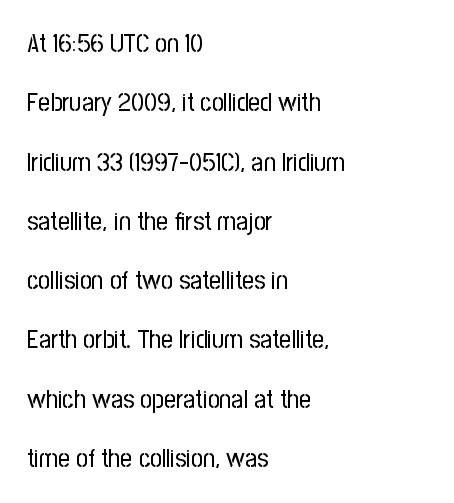
Q: Is the text bold? A: No.
Q: Is the text italic (slanted)? A: No, it is upright.
Q: Is the text underlined? A: No.
Q: How is the paragraph aligned? A: Left-aligned.
Q: Is the spacing between letters normal or unusually wide? A: Normal.
Q: Is the spacing between lines tight, normal or loose? A: Loose.
